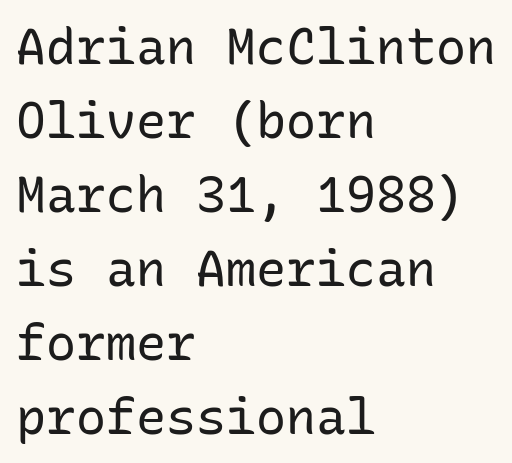
The image shows 50 px regular-weight sans-serif type, upright, monospaced; set left-aligned, normal line spacing (1.48x), normal letter spacing, not underlined; low stroke contrast and a medium x-height.
